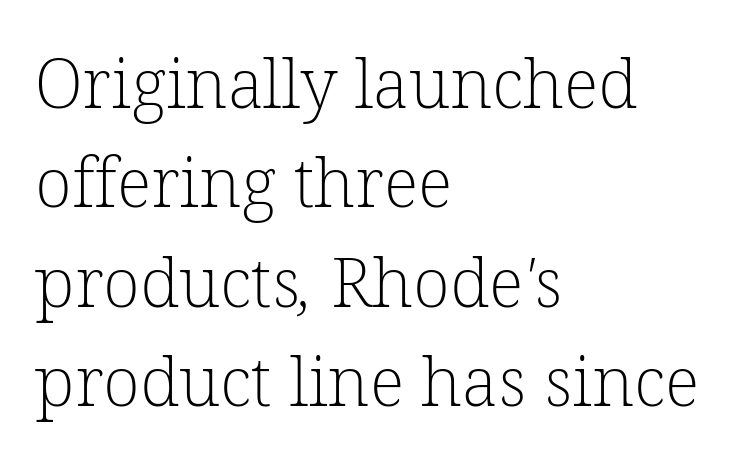
Decoration check: the copy has no underline. The line-height multiplier appears to be the usual default. Each stroke keeps to a modest, everyday thickness or less. A typesetter would call this proportional, since set widths differ per character. Reading down the block, your eye returns to a fixed left position each line.
